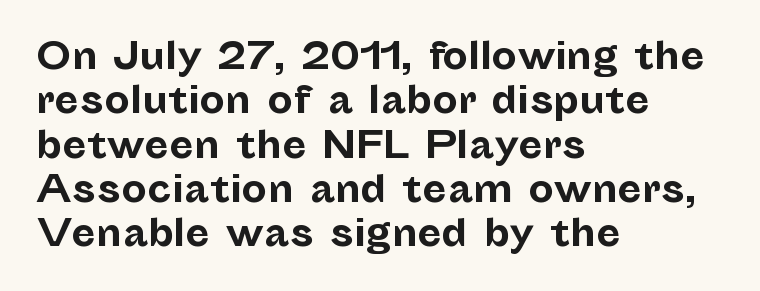
{"serif": "no", "italic": "no", "bold": "yes", "weight": "bold", "width": "normal", "stroke_contrast": "low", "x_height": "medium", "monospaced": "no", "underline": "no", "align": "left", "line_spacing_ratio": 1.23, "letter_spacing": "normal", "letter_spacing_em": 0.0, "glyph_px": 36}
